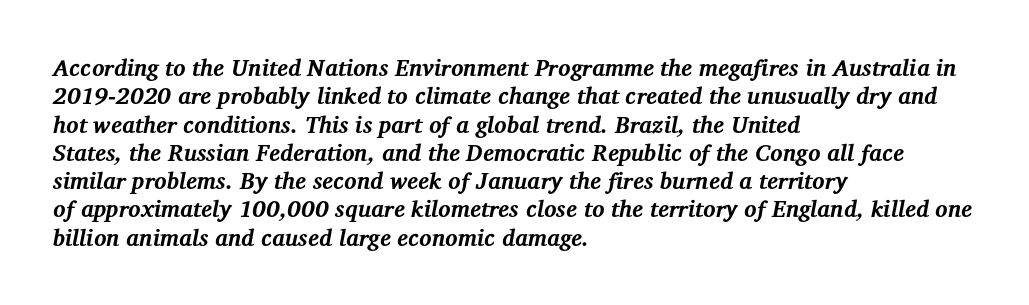
Q: Is the text bold? A: Yes.
Q: Is the text italic (slanted)? A: Yes, it leans right by about 12 degrees.
Q: Is the text underlined? A: No.
Q: How is the paragraph aligned? A: Left-aligned.
Q: Is the spacing between letters normal or unusually wide? A: Normal.
